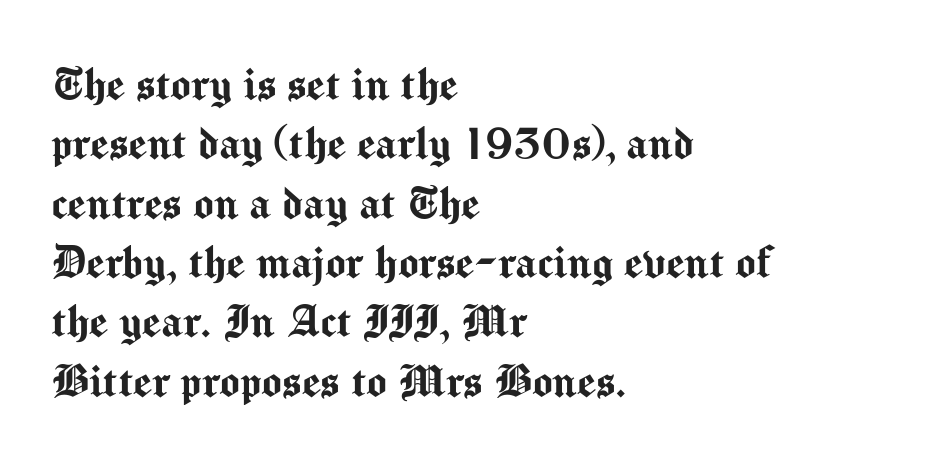
Q: Is the text italic (slanted)? A: No, it is upright.
Q: Is the typeface a serif or a sans-serif typeface? A: Sans-serif.
Q: Is the text underlined? A: No.
Q: How is the paragraph aligned? A: Left-aligned.
Q: Is the spacing between letters normal or unusually wide? A: Normal.
Q: Is the spacing between lines tight, normal or loose? A: Tight.
Q: Width (condensed, normal, or wide)? A: Normal.
Q: Stroke contrast? A: Medium.
Q: x-height? A: Medium.
Q: Monospaced? A: No.
